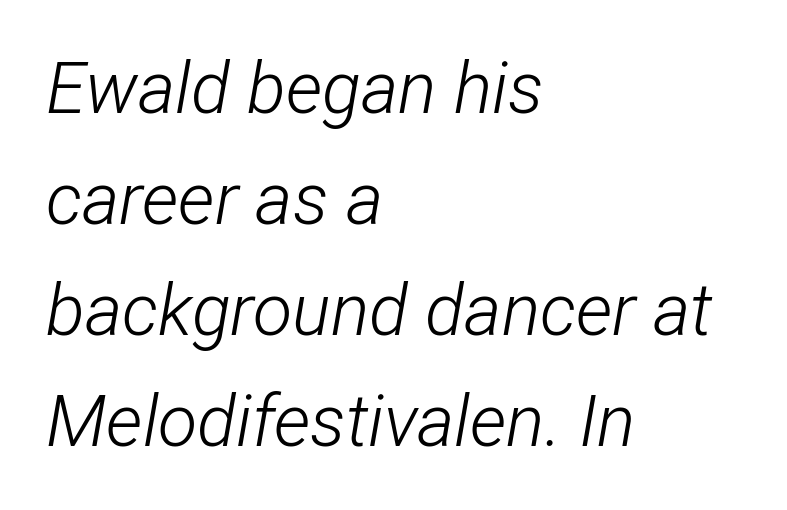
Q: Is the text bold? A: No.
Q: Is the text italic (slanted)? A: Yes, it leans right by about 12 degrees.
Q: Is the text underlined? A: No.
Q: How is the paragraph aligned? A: Left-aligned.
Q: Is the spacing between letters normal or unusually wide? A: Normal.
Q: Is the spacing between lines tight, normal or loose? A: Normal.
Q: Width (condensed, normal, or wide)? A: Condensed.
Q: Stroke contrast? A: Low.
Q: x-height? A: Medium.
Q: Monospaced? A: No.
